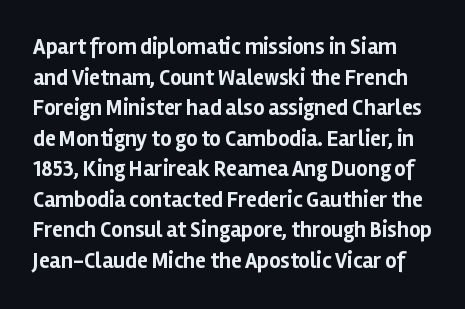
Q: Is the text bold? A: Yes.
Q: Is the text italic (slanted)? A: No, it is upright.
Q: Is the text underlined? A: No.
Q: Is the spacing between letters normal or unusually wide? A: Normal.
Q: Is the spacing between lines tight, normal or loose? A: Normal.
